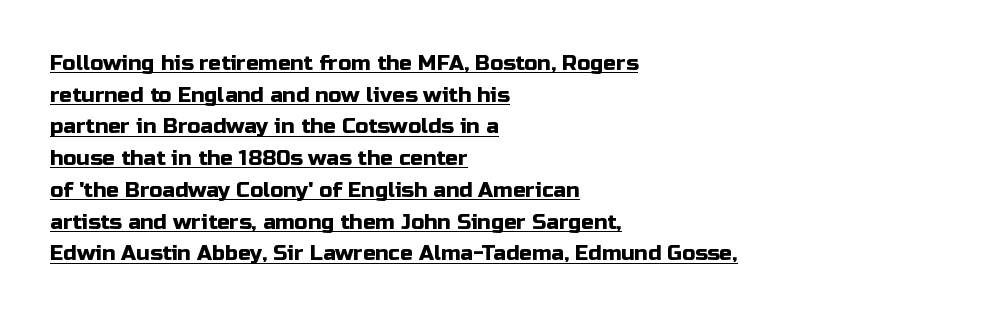
Interline gaps are of average width in this sample. Here the glyphs are tracked normally, forming tight word shapes. Caption: multi-line text, flush left, ragged right. A typographer would call this underscored text. In terms of posture, this sample is upright.
